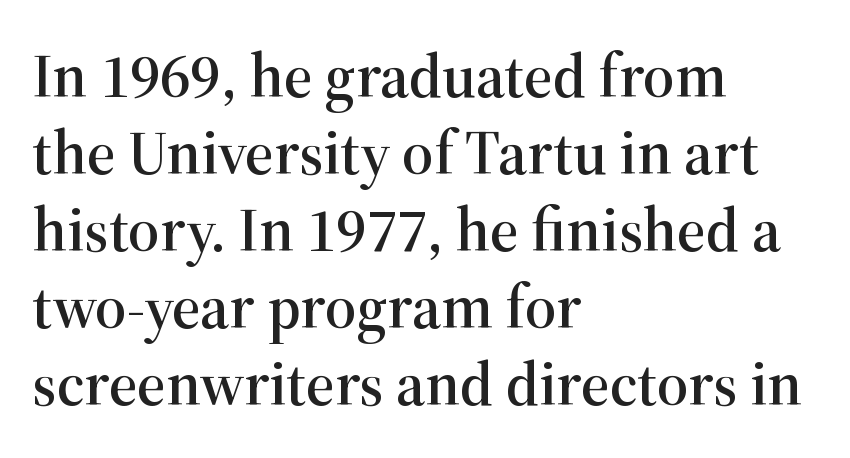
The image shows 62 px serif type, upright; set left-aligned, line spacing 1.24x, normal letter spacing, not underlined; high stroke contrast and a medium x-height.
